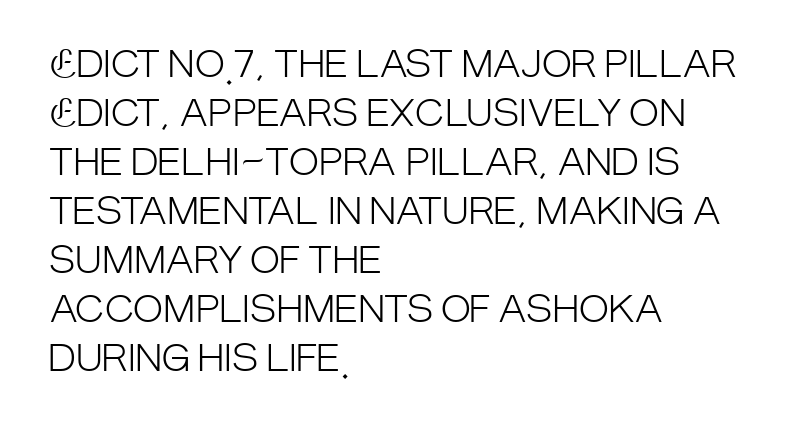
The image shows 36 px light, condensed sans-serif type, upright; set left-aligned, normal line spacing (1.36x), normal letter spacing, not underlined; low stroke contrast and a large x-height.
